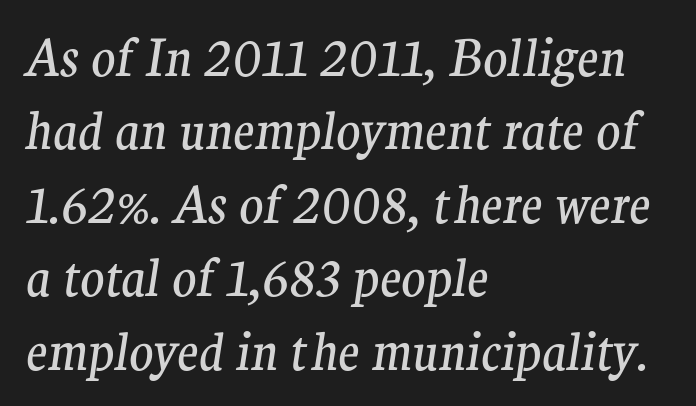
Stroke terminals: seriffed. Here the designer chose a conventional face with non-uniform glyph widths. Left-aligned paragraph, ragged on the right. Summary of weight: not heavy and not bold.
